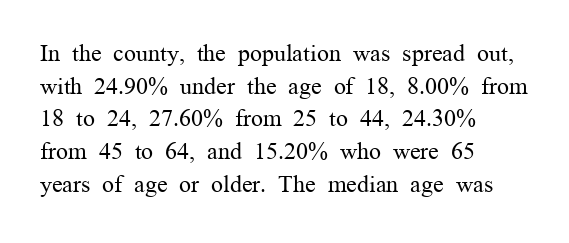
Q: Is the text bold? A: No.
Q: Is the text italic (slanted)? A: No, it is upright.
Q: Is the text underlined? A: No.
Q: How is the paragraph aligned? A: Left-aligned.
Q: Is the spacing between letters normal or unusually wide? A: Normal.
Q: Is the spacing between lines tight, normal or loose? A: Normal.
